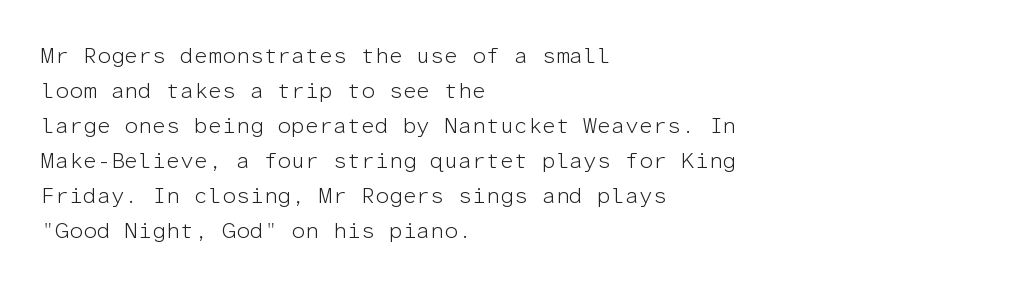
Every stem runs plumb, perpendicular to the baseline. Ink coverage per letter is moderate at most. Does extra space separate the letters? No, they use regular spacing. Line starts are locked; line ends wander. If you measured baseline to baseline, you'd find a middling distance.
